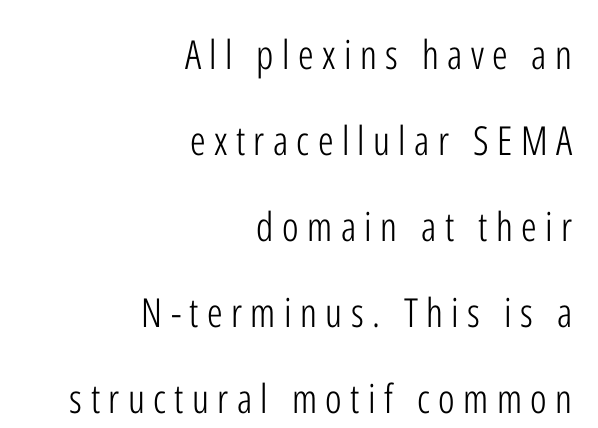
Q: Is the text bold? A: No.
Q: Is the text italic (slanted)? A: No, it is upright.
Q: Is the typeface a serif or a sans-serif typeface? A: Sans-serif.
Q: Is the text underlined? A: No.
Q: How is the paragraph aligned? A: Right-aligned.
Q: Is the spacing between letters normal or unusually wide? A: Unusually wide.
Q: Is the spacing between lines tight, normal or loose? A: Loose.
Q: Width (condensed, normal, or wide)? A: Condensed.
Q: Stroke contrast? A: Low.
Q: x-height? A: Medium.
Q: Monospaced? A: No.
